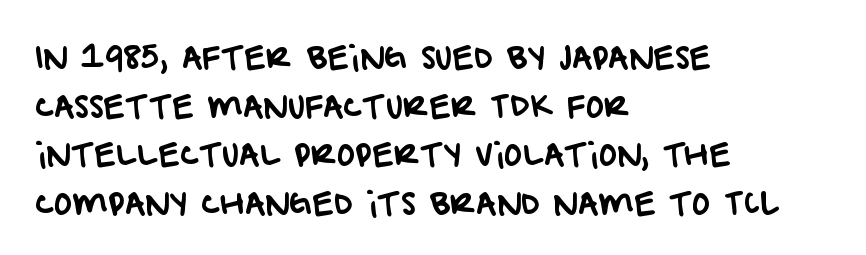
Q: Is the typeface a serif or a sans-serif typeface? A: Sans-serif.
Q: Is the text underlined? A: No.
Q: How is the paragraph aligned? A: Left-aligned.
Q: Is the spacing between letters normal or unusually wide? A: Normal.
Q: Is the spacing between lines tight, normal or loose? A: Normal.
Q: Width (condensed, normal, or wide)? A: Normal.
Q: Stroke contrast? A: Low.
Q: x-height? A: Large.
Q: Monospaced? A: No.
